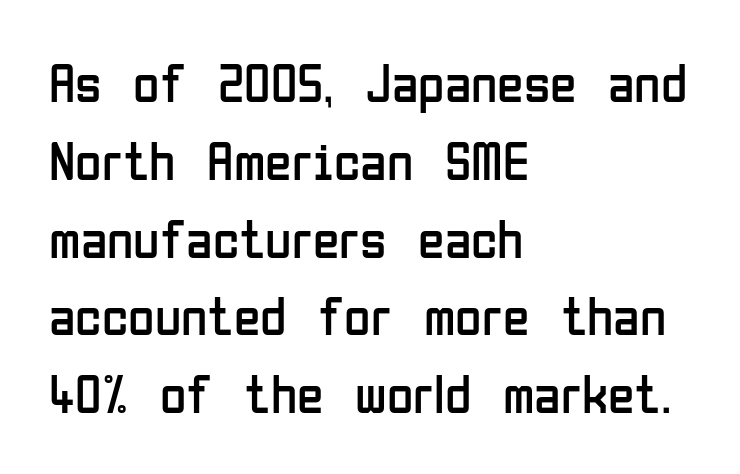
Q: Is the text bold? A: No.
Q: Is the text italic (slanted)? A: No, it is upright.
Q: Is the typeface a serif or a sans-serif typeface? A: Sans-serif.
Q: Is the text underlined? A: No.
Q: How is the paragraph aligned? A: Left-aligned.
Q: Is the spacing between letters normal or unusually wide? A: Normal.
Q: Is the spacing between lines tight, normal or loose? A: Normal.
Q: Width (condensed, normal, or wide)? A: Condensed.
Q: Stroke contrast? A: Low.
Q: x-height? A: Medium.
Q: Monospaced? A: No.
